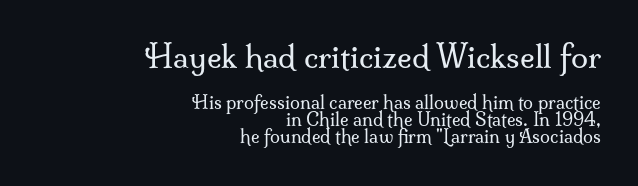
{"serif": "yes", "italic": "no", "bold": "no", "weight": "regular", "width": "normal", "stroke_contrast": "medium", "x_height": "small", "monospaced": "no", "underline": "no", "align": "right", "line_spacing": "tight", "line_spacing_ratio": 0.95, "letter_spacing": "normal", "letter_spacing_em": 0.0, "larger_block": "first", "size_ratio": 1.72, "glyph_px": 31}
